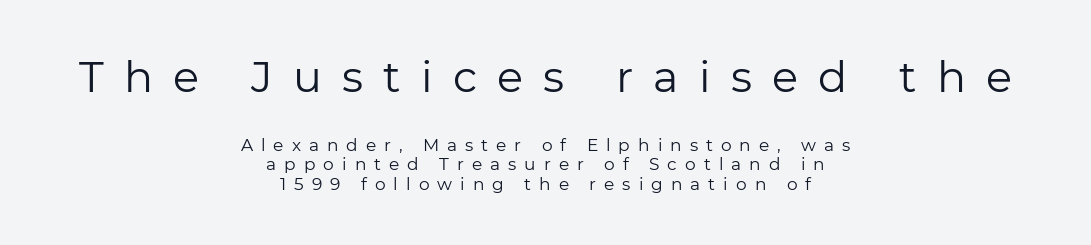
{"serif": "no", "italic": "no", "bold": "no", "weight": "regular", "width": "normal", "stroke_contrast": "low", "x_height": "medium", "monospaced": "no", "underline": "no", "align": "center", "line_spacing": "tight", "line_spacing_ratio": 1.15, "letter_spacing": "wide", "letter_spacing_em": 0.47, "larger_block": "first", "size_ratio": 2.53, "glyph_px": 43}
